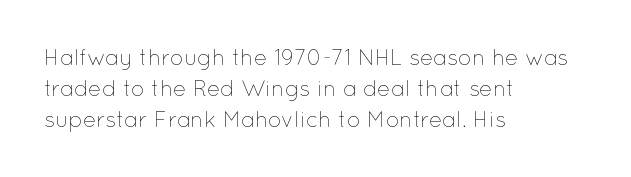
The image shows 22 px text type, upright; set left-aligned, normal line spacing (1.41x), normal letter spacing, not underlined.
